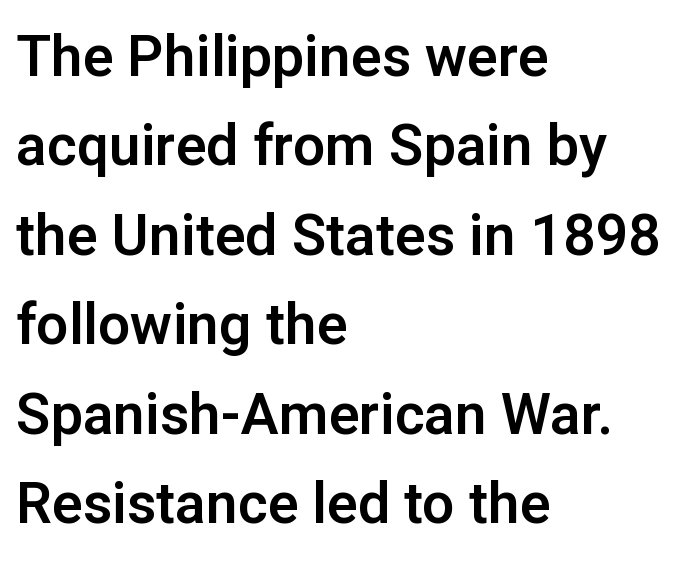
Anything drawn beneath the words? Only blank space. These lines are rendered in a variable-pitch font. You can tell from the bare stems that sans-serif type was used. If you drew a line through each stem, it would be perfectly vertical.
